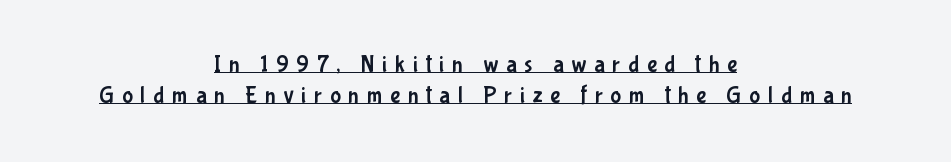
{"italic": "no", "underline": "yes", "align": "center", "line_spacing": "normal", "line_spacing_ratio": 1.35, "letter_spacing": "wide", "letter_spacing_em": 0.34, "glyph_px": 23}
